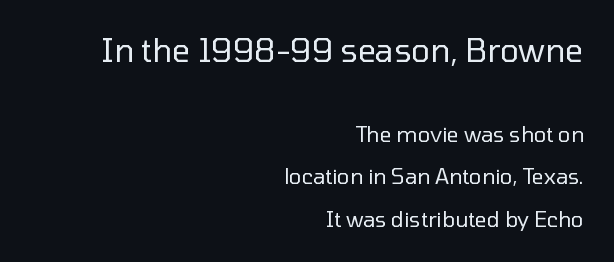
Q: Is the text bold? A: No.
Q: Is the text italic (slanted)? A: No, it is upright.
Q: Is the typeface a serif or a sans-serif typeface? A: Sans-serif.
Q: Is the text underlined? A: No.
Q: How is the paragraph aligned? A: Right-aligned.
Q: Is the spacing between letters normal or unusually wide? A: Normal.
Q: Is the spacing between lines tight, normal or loose? A: Loose.
Q: Which block of text is set in a larger size, the first (top) or the second (bottom)? A: The first (top) one.
Q: Width (condensed, normal, or wide)? A: Normal.
Q: Stroke contrast? A: Low.
Q: x-height? A: Medium.
Q: Monospaced? A: No.
